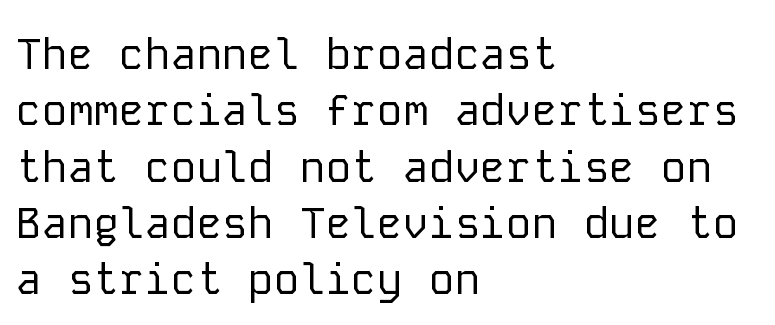
{"serif": "no", "italic": "no", "bold": "no", "weight": "regular", "width": "normal", "stroke_contrast": "low", "x_height": "medium", "monospaced": "yes", "underline": "no", "align": "left", "line_spacing": "normal", "line_spacing_ratio": 1.31, "letter_spacing": "normal", "letter_spacing_em": 0.0, "glyph_px": 43}
